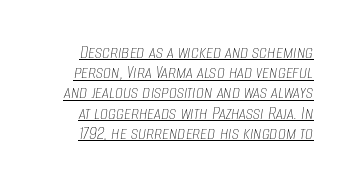
{"italic": "yes", "lean": "right", "slant_degrees": 8, "bold": "no", "underline": "yes", "line_spacing": "tight", "line_spacing_ratio": 1.01, "letter_spacing": "normal", "letter_spacing_em": 0.0, "glyph_px": 20}
